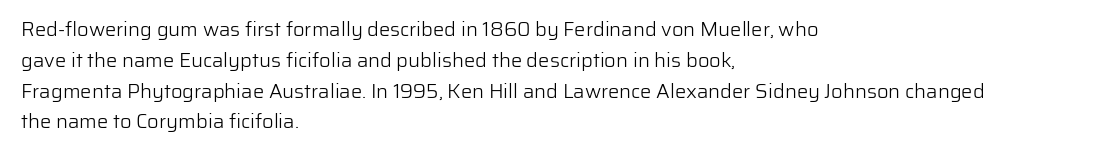
Unmarked baselines from the first word to the last. Between one letter and the next there's only the usual sliver of space. Left-aligned paragraph, ragged on the right. Compared with typical paragraphs, the rows here are spaced about the same. It's the straight-up-and-down kind of type.
